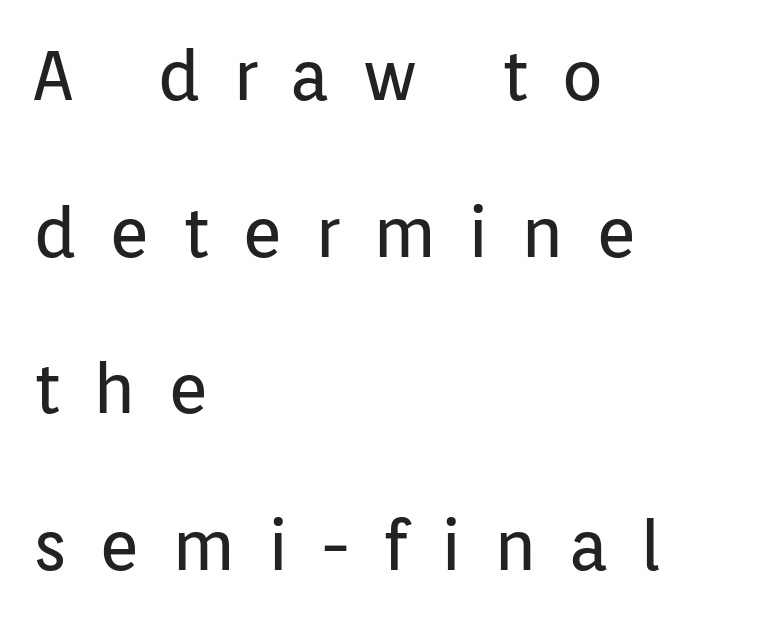
The image shows 69 px regular-weight sans-serif type, upright; set left-aligned, loose line spacing (2.27x), unusually wide letter spacing (+0.47 em), not underlined; low stroke contrast and a medium x-height.
